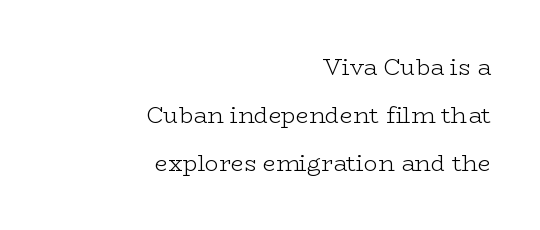
Q: Is the text bold? A: No.
Q: Is the text italic (slanted)? A: No, it is upright.
Q: Is the text underlined? A: No.
Q: How is the paragraph aligned? A: Right-aligned.
Q: Is the spacing between letters normal or unusually wide? A: Normal.
Q: Is the spacing between lines tight, normal or loose? A: Loose.
